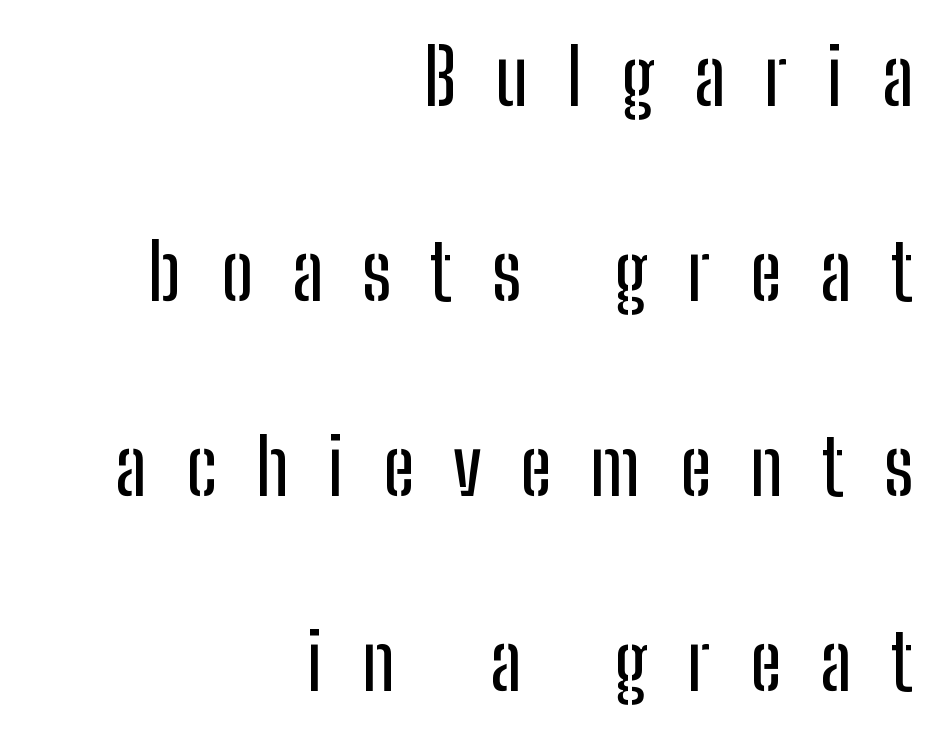
The image shows 78 px condensed sans-serif type, upright; set right-aligned, loose line spacing (2.5x), unusually wide letter spacing (+0.5 em), not underlined; low stroke contrast and a medium x-height.
